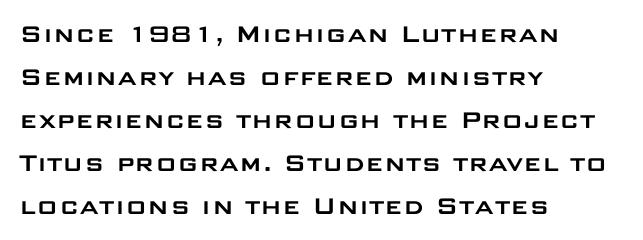
{"serif": "no", "italic": "no", "width": "wide", "stroke_contrast": "low", "x_height": "large", "monospaced": "no", "underline": "no", "align": "left", "line_spacing": "normal", "line_spacing_ratio": 1.48, "letter_spacing": "normal", "letter_spacing_em": 0.0, "glyph_px": 29}
